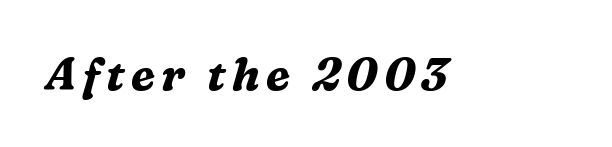
The image shows 45 px bold serif type, italic (leaning right); set not underlined; medium stroke contrast and a medium x-height.
